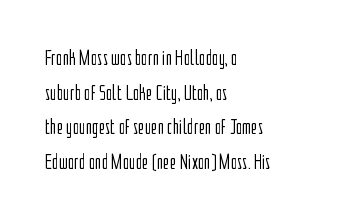
The image shows 22 px text type, upright; set left-aligned, normal line spacing (1.57x), normal letter spacing, not underlined.
